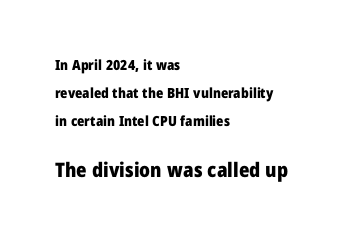
The image shows 20 px bold type, upright; set left-aligned, loose line spacing (1.99x), normal letter spacing, not underlined; the second (bottom) block is 1.43x larger.
